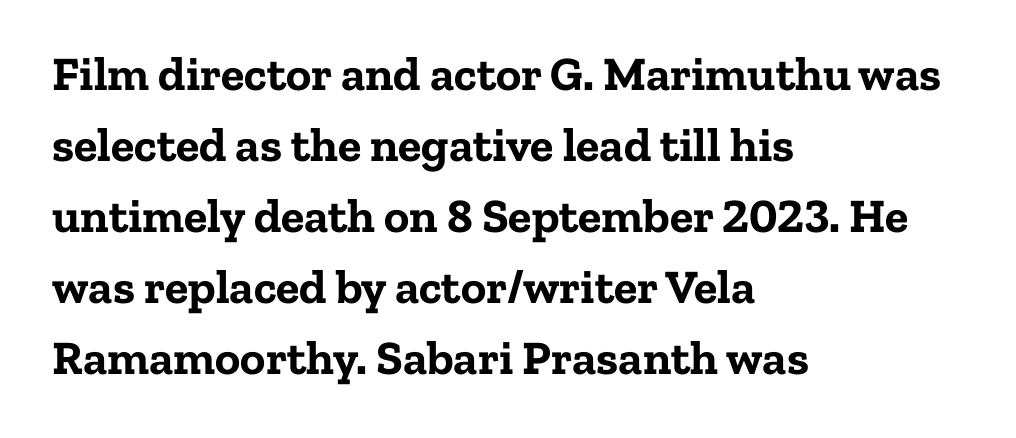
Q: Is the text bold? A: Yes.
Q: Is the text italic (slanted)? A: No, it is upright.
Q: Is the typeface a serif or a sans-serif typeface? A: Serif.
Q: Is the text underlined? A: No.
Q: How is the paragraph aligned? A: Left-aligned.
Q: Is the spacing between letters normal or unusually wide? A: Normal.
Q: Is the spacing between lines tight, normal or loose? A: Normal.
Q: Width (condensed, normal, or wide)? A: Normal.
Q: Stroke contrast? A: Low.
Q: x-height? A: Medium.
Q: Monospaced? A: No.
